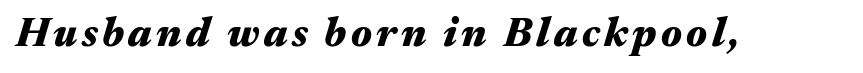
The image shows 40 px heavy, wide type, italic (leaning right); set not underlined; medium stroke contrast and a medium x-height.
